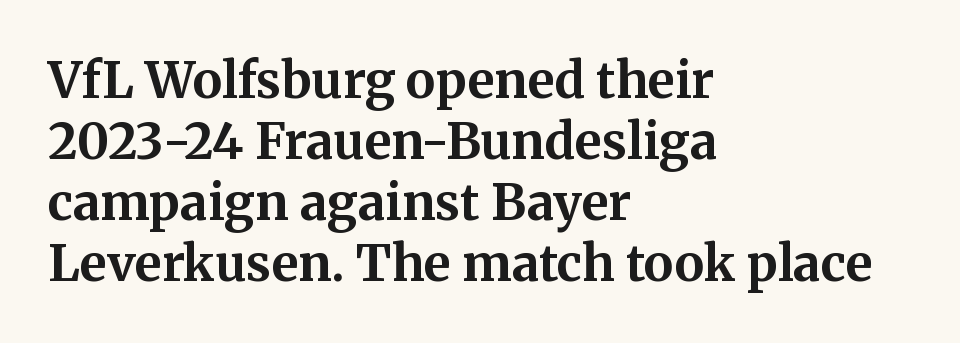
{"serif": "yes", "italic": "no", "bold": "yes", "weight": "bold", "width": "normal", "stroke_contrast": "medium", "x_height": "medium", "monospaced": "no", "underline": "no", "align": "left", "line_spacing_ratio": 1.22, "letter_spacing": "normal", "letter_spacing_em": 0.0, "glyph_px": 50}
